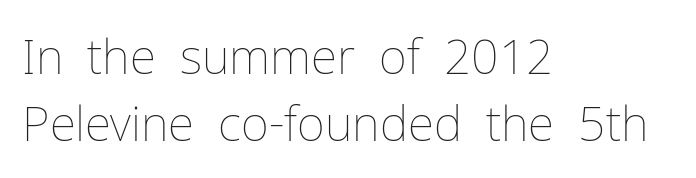
Q: Is the text bold? A: No.
Q: Is the text italic (slanted)? A: No, it is upright.
Q: Is the text underlined? A: No.
Q: How is the paragraph aligned? A: Left-aligned.
Q: Is the spacing between letters normal or unusually wide? A: Normal.
Q: Is the spacing between lines tight, normal or loose? A: Normal.
Q: Width (condensed, normal, or wide)? A: Normal.
Q: Stroke contrast? A: Low.
Q: x-height? A: Medium.
Q: Monospaced? A: No.
